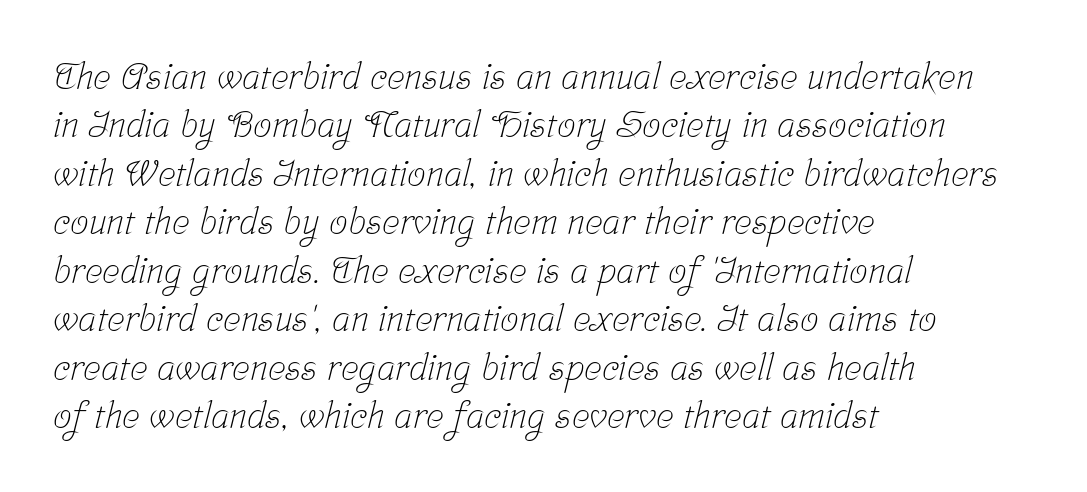
Q: Is the text bold? A: No.
Q: Is the typeface a serif or a sans-serif typeface? A: Serif.
Q: Is the text underlined? A: No.
Q: How is the paragraph aligned? A: Left-aligned.
Q: Is the spacing between letters normal or unusually wide? A: Normal.
Q: Is the spacing between lines tight, normal or loose? A: Normal.
Q: Width (condensed, normal, or wide)? A: Condensed.
Q: Stroke contrast? A: Low.
Q: x-height? A: Medium.
Q: Monospaced? A: No.
